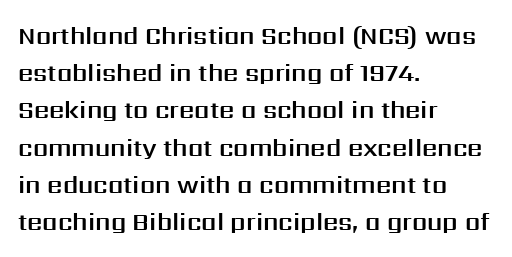
{"italic": "no", "underline": "no", "align": "left", "line_spacing": "normal", "line_spacing_ratio": 1.55, "letter_spacing": "normal", "letter_spacing_em": 0.0, "glyph_px": 24}
